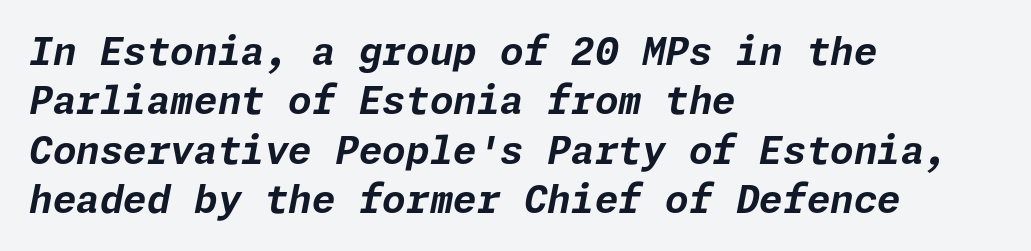
Q: Is the text bold? A: Yes.
Q: Is the text italic (slanted)? A: Yes, it leans right by about 11 degrees.
Q: Is the text underlined? A: No.
Q: How is the paragraph aligned? A: Left-aligned.
Q: Is the spacing between letters normal or unusually wide? A: Normal.
Q: Is the spacing between lines tight, normal or loose? A: Normal.
Q: Width (condensed, normal, or wide)? A: Normal.
Q: Stroke contrast? A: Low.
Q: x-height? A: Medium.
